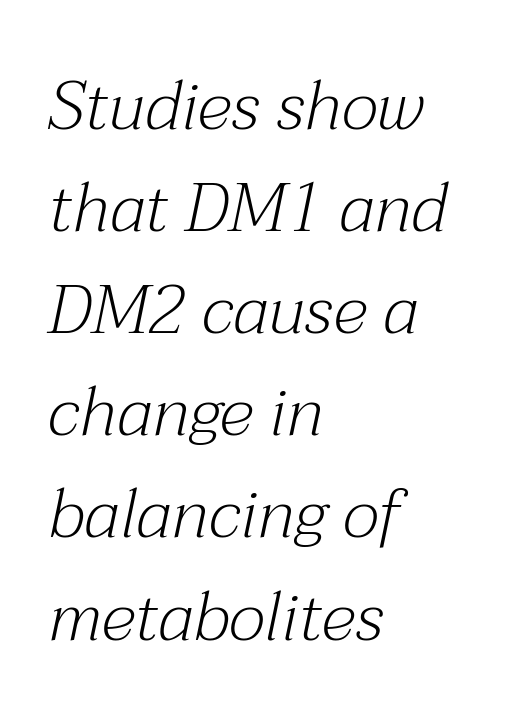
Characters follow at the spacing the type designer built in. Underline: absent. The font family rendered here belongs to the serif group. If you measured baseline to baseline, you'd find a middling distance. Think of a printed novel: that variable character pitch is what you see here. The font's italic variant was chosen for this text.
